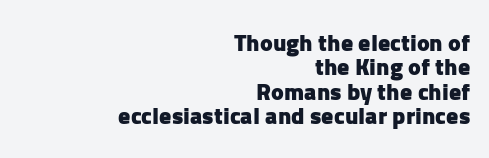
A bare baseline throughout the passage. Leading is clearly below the norm, producing a dense column. Strong, thick strokes mark this as bold type. This rendering uses right alignment, leaving the left contour irregular. The tracking reads as untouched default to a designer's eye. No italicization has been applied; the sample stays upright.
